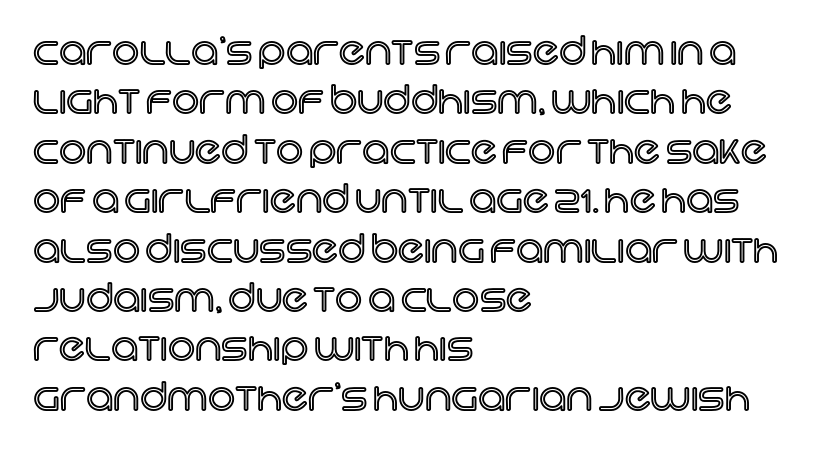
The image shows 38 px text type, upright; set left-aligned, normal line spacing (1.3x), normal letter spacing, not underlined; a large x-height.
